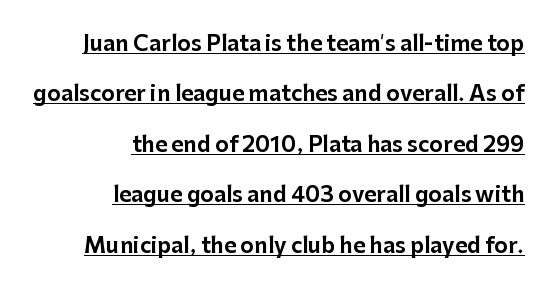
The image shows 21 px text type, upright; set right-aligned, loose line spacing (2.4x), normal letter spacing, underlined.
